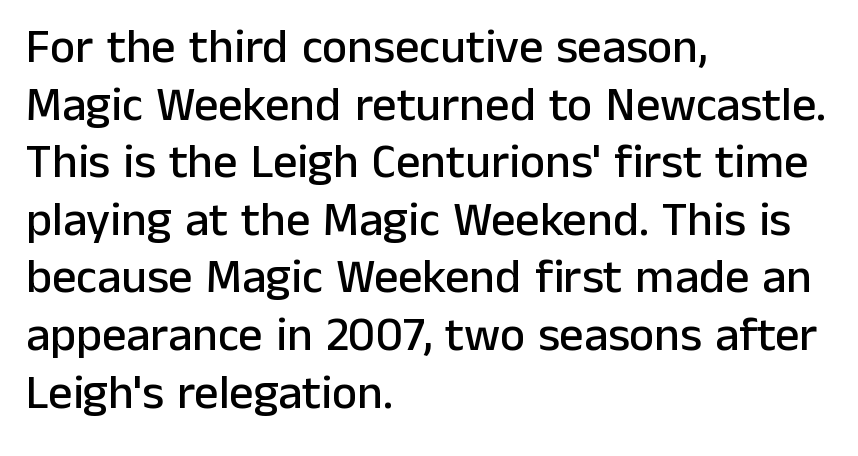
Q: Is the text italic (slanted)? A: No, it is upright.
Q: Is the typeface a serif or a sans-serif typeface? A: Sans-serif.
Q: Is the text underlined? A: No.
Q: How is the paragraph aligned? A: Left-aligned.
Q: Is the spacing between letters normal or unusually wide? A: Normal.
Q: Width (condensed, normal, or wide)? A: Normal.
Q: Stroke contrast? A: Low.
Q: x-height? A: Medium.
Q: Monospaced? A: No.
